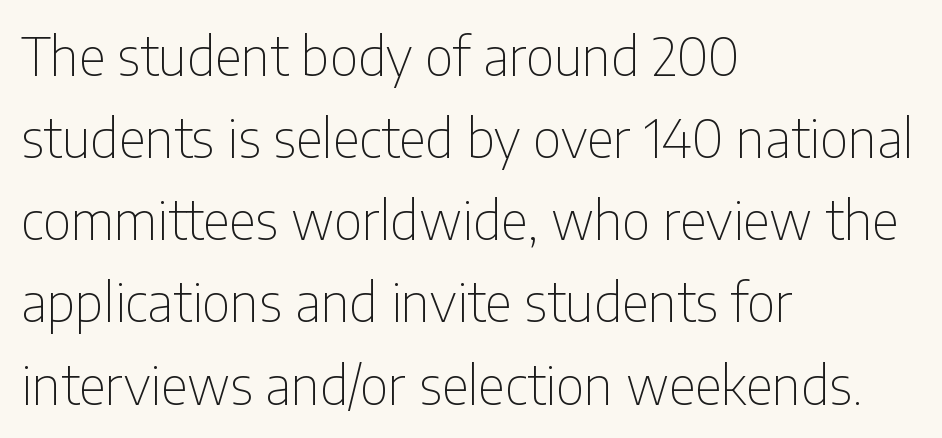
The image shows 53 px thin, condensed sans-serif type, upright; set left-aligned, normal line spacing (1.55x), normal letter spacing, not underlined; low stroke contrast and a medium x-height.
